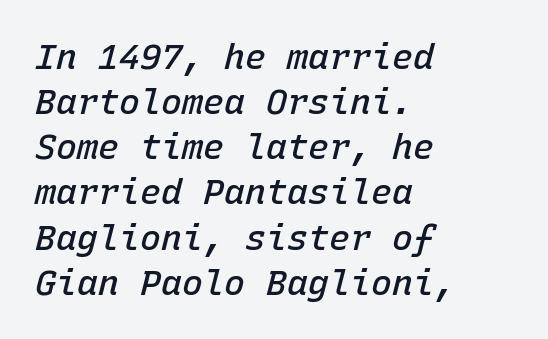
The image shows 35 px semibold type, italic (leaning right), monospaced; set left-aligned, normal line spacing (1.29x), normal letter spacing, not underlined; low stroke contrast and a medium x-height.
